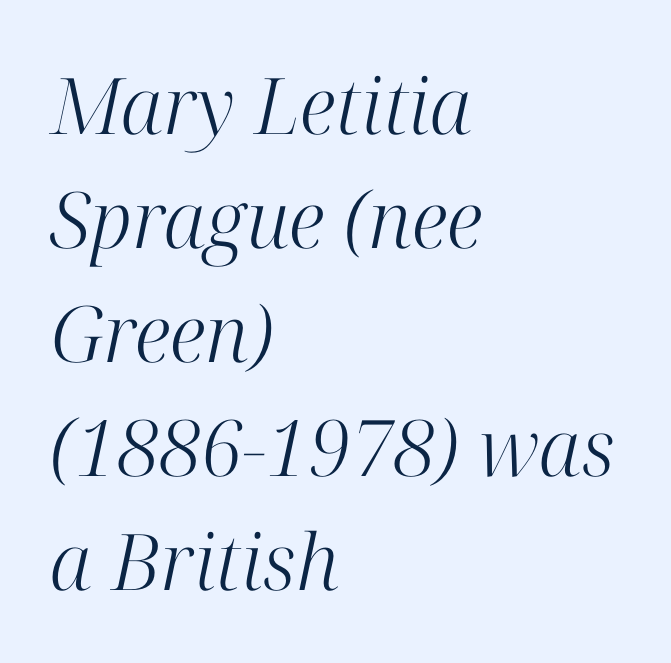
Q: Is the text bold? A: No.
Q: Is the text italic (slanted)? A: Yes, it leans right by about 12 degrees.
Q: Is the typeface a serif or a sans-serif typeface? A: Serif.
Q: Is the text underlined? A: No.
Q: How is the paragraph aligned? A: Left-aligned.
Q: Is the spacing between letters normal or unusually wide? A: Normal.
Q: Is the spacing between lines tight, normal or loose? A: Normal.
Q: Width (condensed, normal, or wide)? A: Normal.
Q: Stroke contrast? A: High.
Q: x-height? A: Medium.
Q: Monospaced? A: No.
